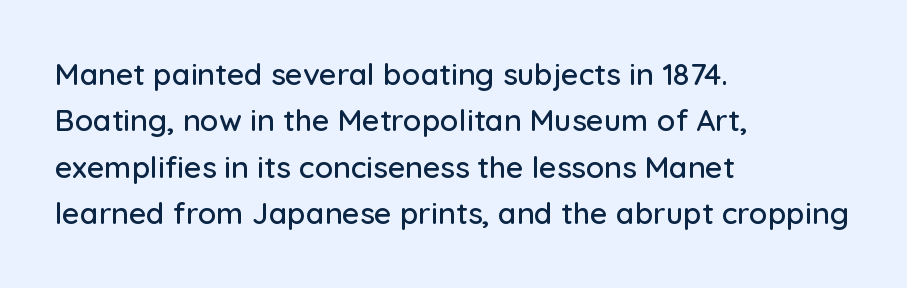
The image shows 30 px sans-serif type, upright; set left-aligned, normal line spacing (1.55x), normal letter spacing, not underlined; low stroke contrast and a medium x-height.
